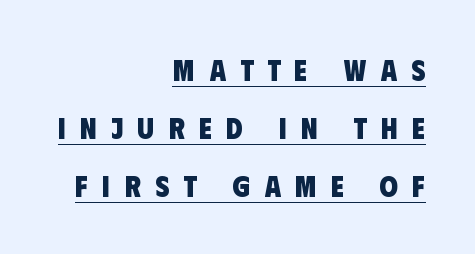
{"serif": "no", "bold": "yes", "weight": "heavy", "width": "condensed", "stroke_contrast": "low", "x_height": "large", "monospaced": "no", "underline": "yes", "align": "right", "line_spacing": "loose", "line_spacing_ratio": 1.94, "letter_spacing": "wide", "letter_spacing_em": 0.48, "glyph_px": 30}
